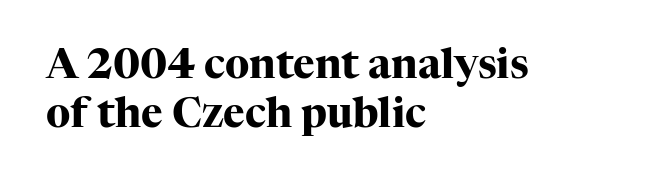
Descenders are the only things crossing below the line. Serifs: yes, visible at the terminals of the letterforms. These lines were composed using upright roman letters. The passage shown is emphatically bold. A typesetter would call this zero additional tracking. The face used here is proportionally spaced, like ordinary book or web type.
